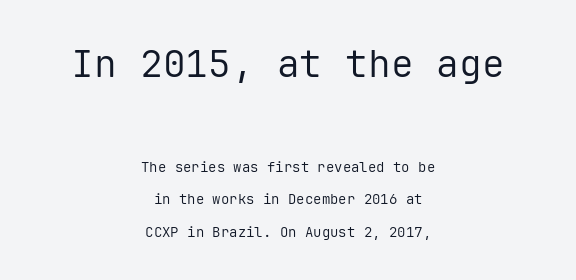
The image shows 38 px regular-weight sans-serif type, upright, monospaced; set centered, loose line spacing (2.32x), normal letter spacing, not underlined; the first (top) block is 2.71x larger; low stroke contrast and a medium x-height.
